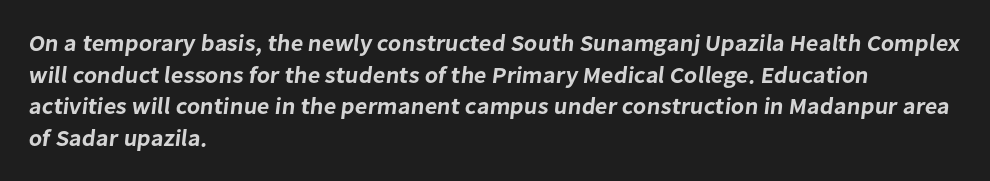
Q: Is the text underlined? A: No.
Q: How is the paragraph aligned? A: Left-aligned.
Q: Is the spacing between letters normal or unusually wide? A: Normal.
Q: Is the spacing between lines tight, normal or loose? A: Normal.
